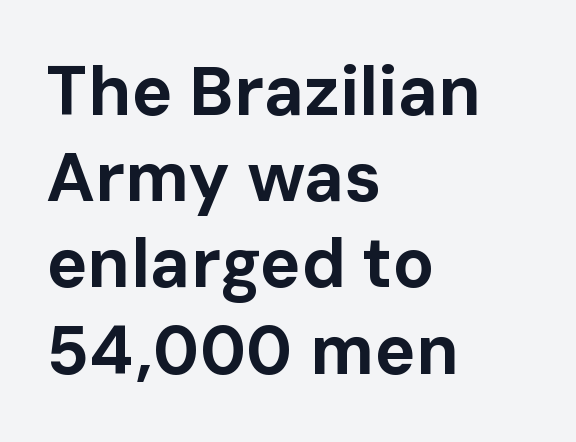
{"serif": "no", "italic": "no", "bold": "yes", "weight": "bold", "width": "normal", "stroke_contrast": "low", "x_height": "medium", "monospaced": "no", "underline": "no", "align": "left", "line_spacing": "normal", "line_spacing_ratio": 1.25, "letter_spacing": "normal", "letter_spacing_em": 0.0, "glyph_px": 69}
